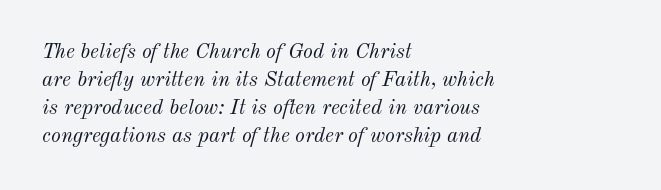
On a weight scale, this lands at 450 or below. The words here are not underlined. Line spacing here is normal. Slanted lettering throughout. In terms of letterspacing, this is plain default setting.
